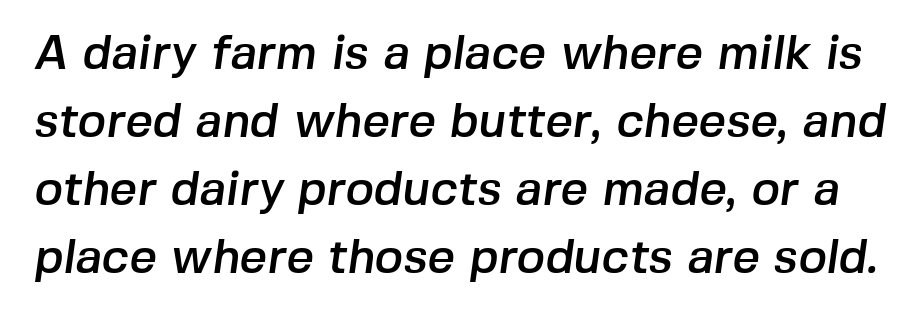
{"serif": "no", "width": "normal", "stroke_contrast": "low", "x_height": "medium", "monospaced": "no", "underline": "no", "line_spacing": "normal", "line_spacing_ratio": 1.42, "letter_spacing": "normal", "letter_spacing_em": 0.0, "glyph_px": 48}
